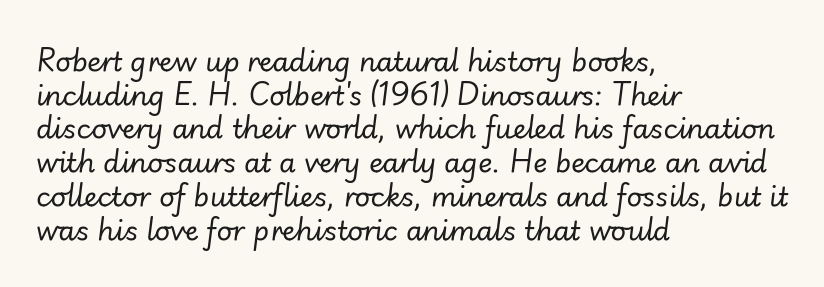
The image shows 27 px text type, italic (leaning right); set left-aligned, normal line spacing (1.25x), normal letter spacing, not underlined.
